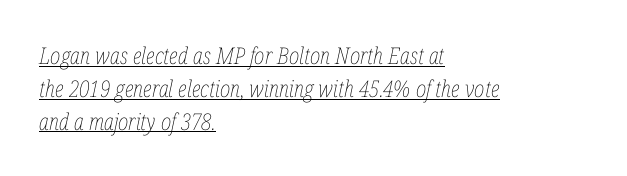
Decoration check: the copy is underlined. Between one letter and the next there's only the usual sliver of space. Is the stroke heavy? The answer is a plain regular-or-lighter. The designer left line spacing at the default. The passage is arranged the way most books set body copy — flush left. Yep, that's italic — everything's leaning.
